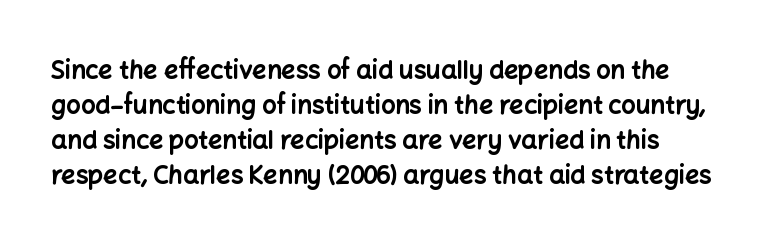
The image shows 25 px bold type, upright; set normal line spacing (1.4x), normal letter spacing, not underlined.
